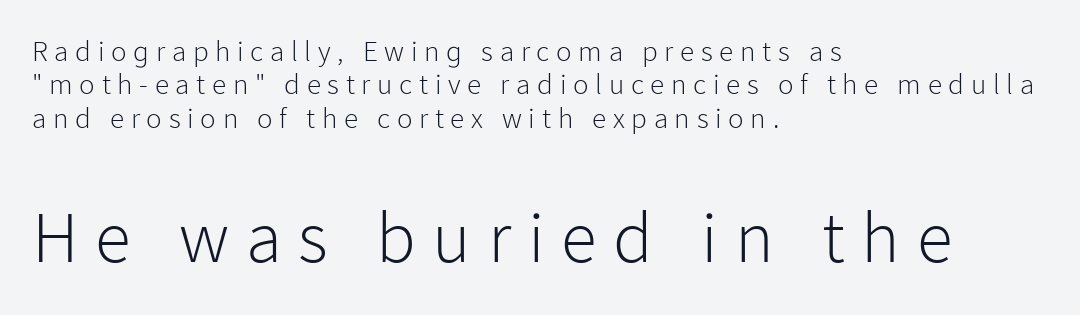
The image shows 73 px light sans-serif type, upright; set left-aligned, tight line spacing (1.15x), unusually wide letter spacing (+0.23 em), not underlined; the second (bottom) block is 2.52x larger; low stroke contrast and a medium x-height.
